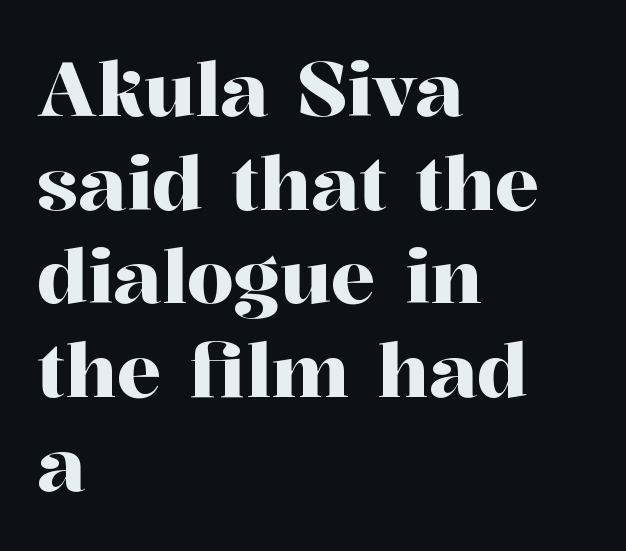
Q: Is the text italic (slanted)? A: No, it is upright.
Q: Is the typeface a serif or a sans-serif typeface? A: Serif.
Q: Is the text underlined? A: No.
Q: How is the paragraph aligned? A: Left-aligned.
Q: Is the spacing between letters normal or unusually wide? A: Normal.
Q: Is the spacing between lines tight, normal or loose? A: Normal.
Q: Width (condensed, normal, or wide)? A: Normal.
Q: Stroke contrast? A: High.
Q: x-height? A: Medium.
Q: Monospaced? A: No.
